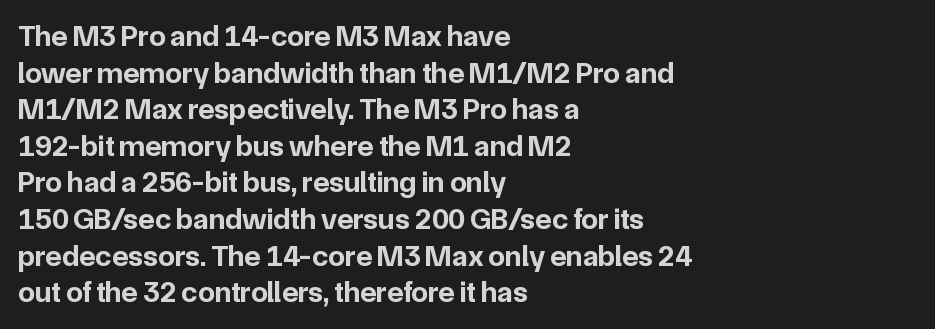
{"serif": "no", "italic": "no", "bold": "yes", "weight": "bold", "width": "normal", "stroke_contrast": "low", "x_height": "medium", "monospaced": "no", "underline": "no", "align": "left", "line_spacing_ratio": 1.22, "letter_spacing": "normal", "letter_spacing_em": 0.0, "glyph_px": 30}
